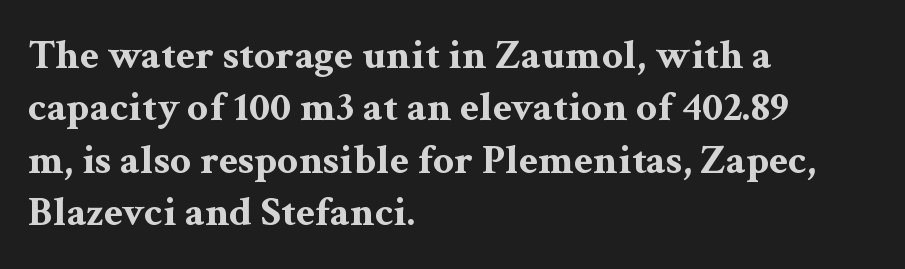
The image shows 42 px bold, wide serif type, upright; set left-aligned, normal line spacing (1.25x), normal letter spacing, not underlined; medium stroke contrast and a medium x-height.
